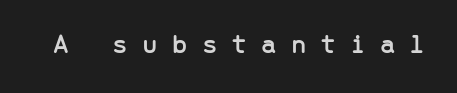
The image shows 28 px sans-serif type, upright, monospaced; set unusually wide letter spacing (+0.5 em), not underlined; low stroke contrast and a medium x-height.
